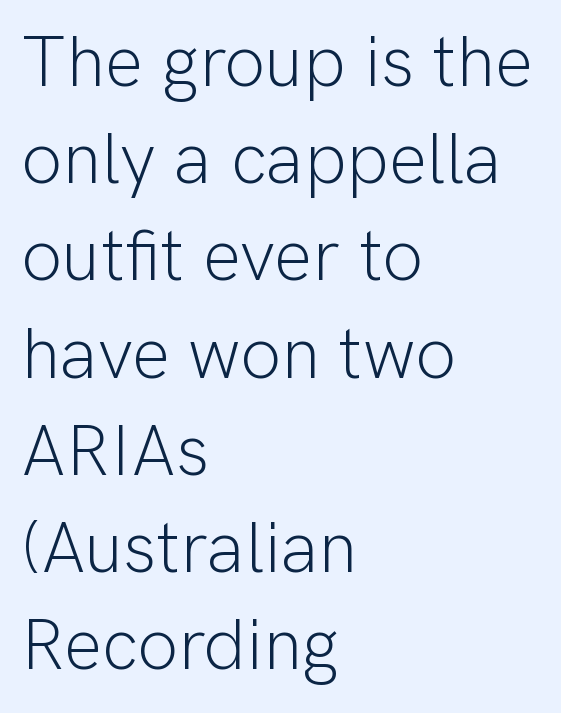
The image shows 72 px light sans-serif type, upright; set left-aligned, normal line spacing (1.35x), normal letter spacing, not underlined; low stroke contrast and a medium x-height.
